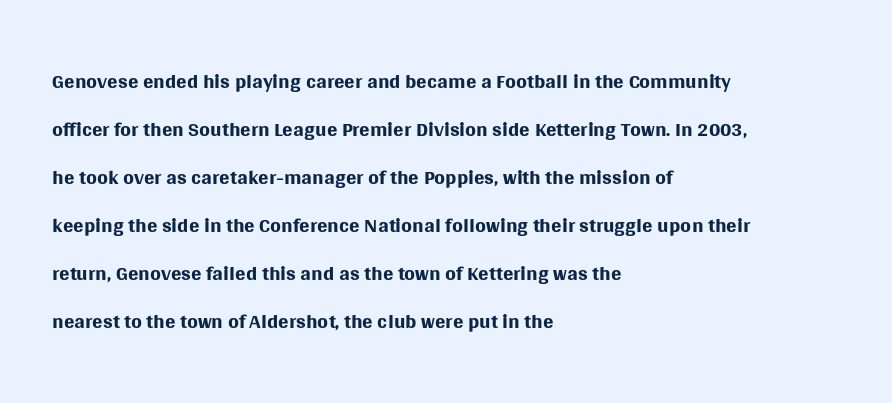
Ordinary non-slanted type is in use. Is the block centered? No — it sits flush against the left margin. Is this a sans? Yes — the strokes have no serifs. On a weight scale, this lands at 450 or below. Whoever set this chose a conventional vertical rhythm. Anything drawn beneath the words? Only blank space.
